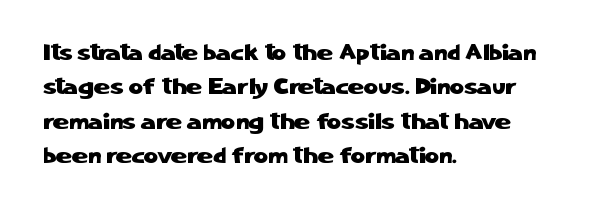
Teacher's note: observe the even left margin — that is flush-left alignment. The passage shown has conventional tracking throughout. It's the straight-up-and-down kind of type. The block of text has a typical density, with ordinary space between rows. The area under the type is left untouched.
